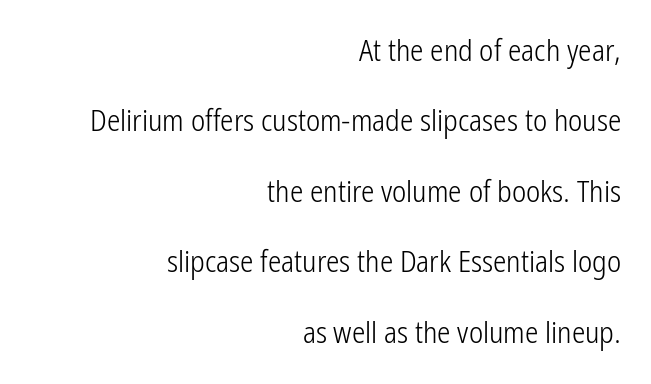
The image shows 30 px light, condensed sans-serif type, upright; set right-aligned, loose line spacing (2.35x), normal letter spacing, not underlined; low stroke contrast and a medium x-height.
